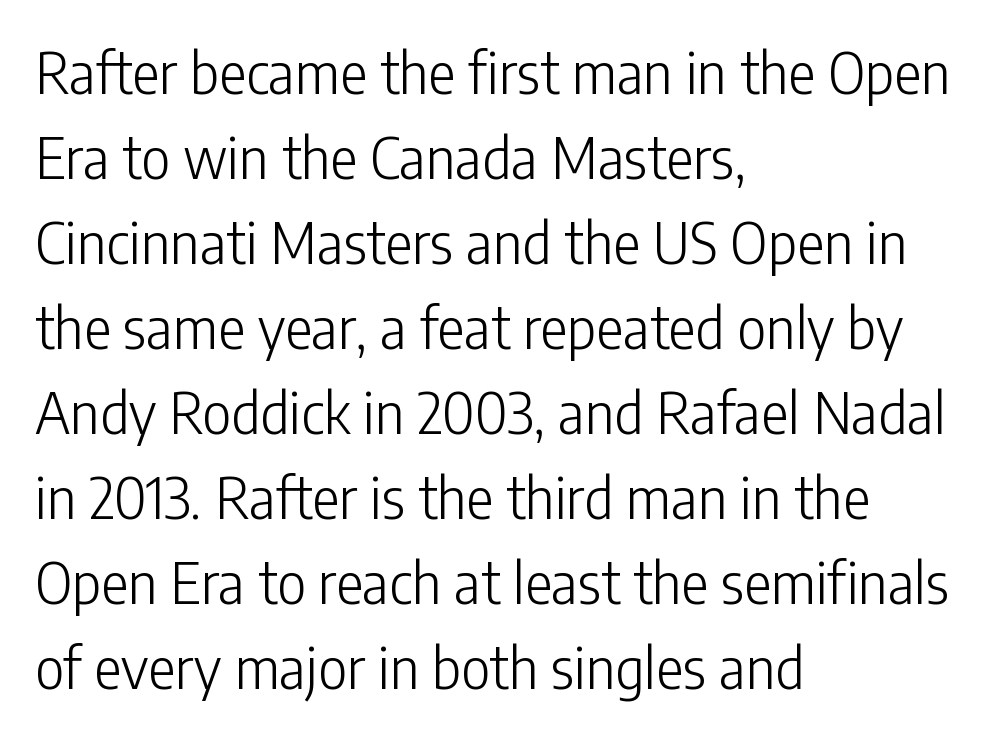
{"serif": "no", "italic": "no", "bold": "no", "weight": "light", "width": "condensed", "stroke_contrast": "low", "x_height": "medium", "monospaced": "no", "underline": "no", "align": "left", "line_spacing": "normal", "line_spacing_ratio": 1.49, "letter_spacing": "normal", "letter_spacing_em": 0.0, "glyph_px": 57}
